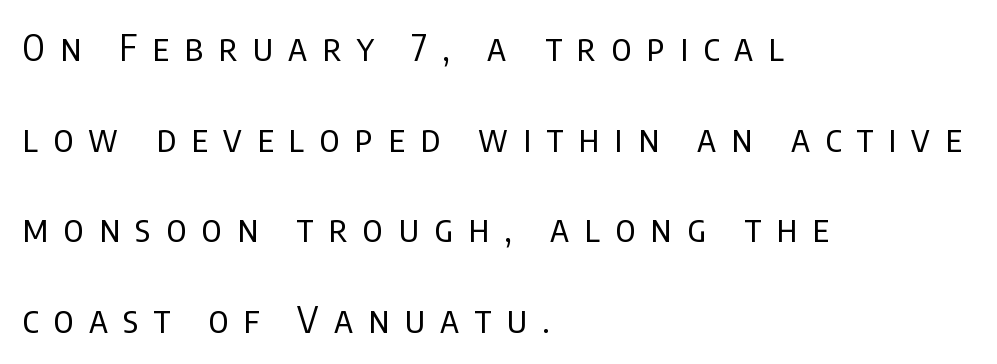
Q: Is the text bold? A: No.
Q: Is the text italic (slanted)? A: No, it is upright.
Q: Is the typeface a serif or a sans-serif typeface? A: Sans-serif.
Q: Is the text underlined? A: No.
Q: How is the paragraph aligned? A: Left-aligned.
Q: Is the spacing between letters normal or unusually wide? A: Unusually wide.
Q: Is the spacing between lines tight, normal or loose? A: Loose.
Q: Width (condensed, normal, or wide)? A: Condensed.
Q: Stroke contrast? A: Low.
Q: x-height? A: Large.
Q: Monospaced? A: No.
